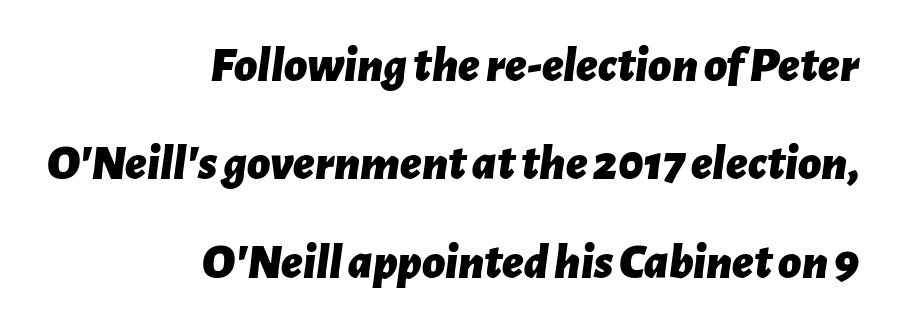
The paragraph shown leans on its right margin. The line-height multiplier appears high, well above default. The face used here is proportionally spaced, like ordinary book or web type. Typographic density is high because the face is bold.
